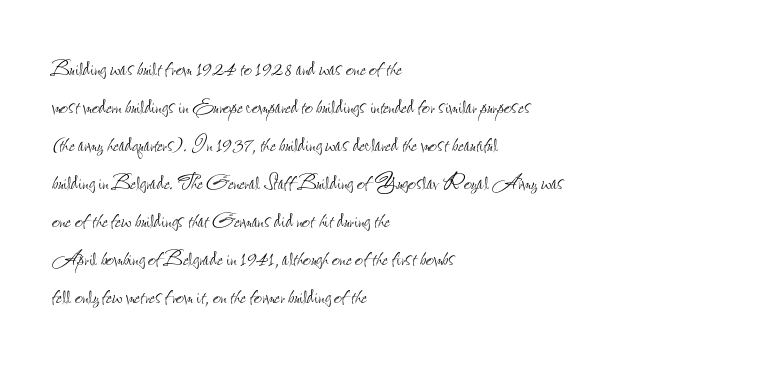
{"bold": "no", "weight": "thin", "width": "condensed", "stroke_contrast": "low", "x_height": "small", "monospaced": "no", "underline": "no", "align": "left", "line_spacing": "normal", "line_spacing_ratio": 1.36, "letter_spacing": "normal", "letter_spacing_em": 0.0, "glyph_px": 28}
